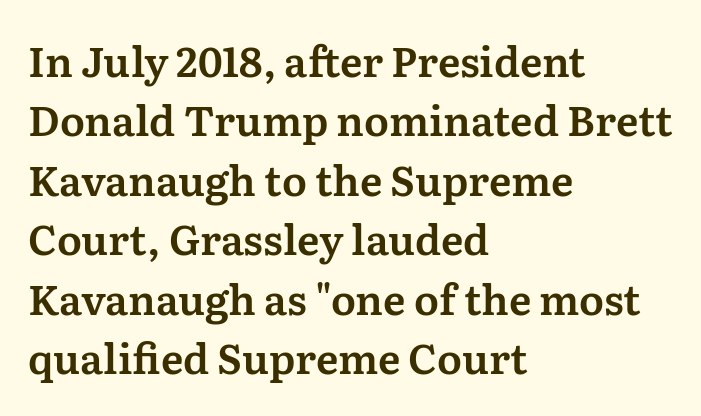
The image shows 41 px serif type, upright; set left-aligned, normal line spacing (1.45x), normal letter spacing, not underlined; medium stroke contrast and a medium x-height.
